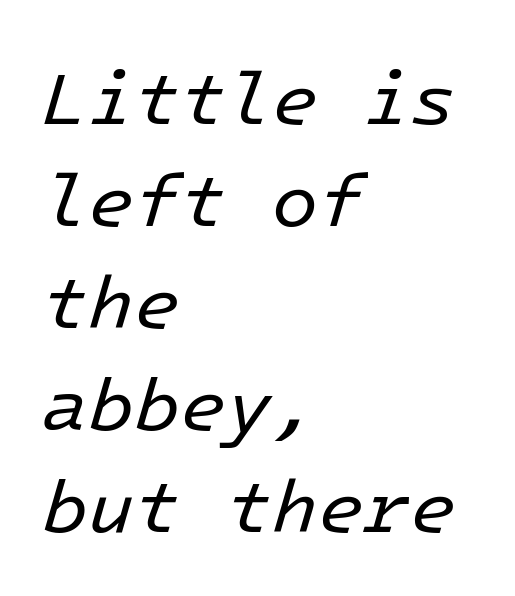
Q: Is the text bold? A: No.
Q: Is the text italic (slanted)? A: Yes, it leans right by about 16 degrees.
Q: Is the text underlined? A: No.
Q: How is the paragraph aligned? A: Left-aligned.
Q: Is the spacing between letters normal or unusually wide? A: Normal.
Q: Is the spacing between lines tight, normal or loose? A: Normal.
Q: Width (condensed, normal, or wide)? A: Normal.
Q: Stroke contrast? A: Low.
Q: x-height? A: Medium.
